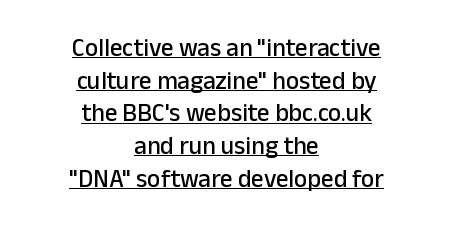
The image shows 25 px text type, upright; set centered, normal line spacing (1.31x), normal letter spacing, underlined.
